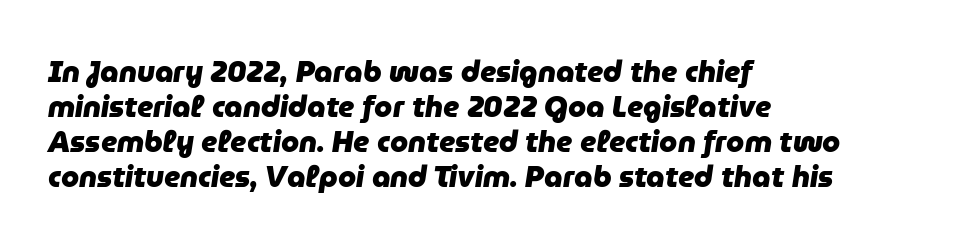
Set as a true bold cut, around the 700 mark. Compared with a centered layout, this one pins lines to the left instead. The gap between lines stays unmarked. Here the glyphs are tracked normally, forming tight word shapes. Looks like regular typesetting: each glyph gets only the width it needs. Emphasis-style slanted type is in use.
